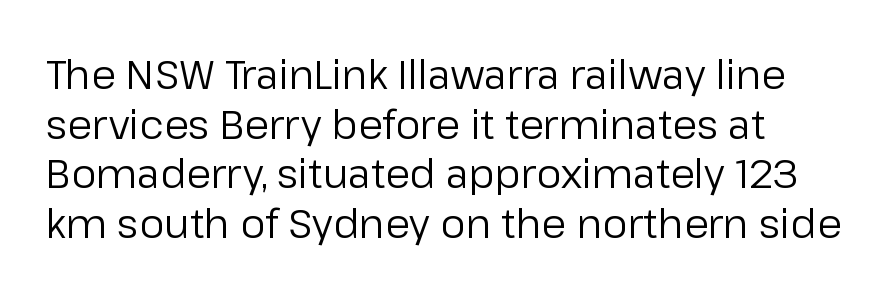
The image shows 40 px regular-weight sans-serif type, upright; set line spacing 1.24x, normal letter spacing, not underlined; low stroke contrast and a medium x-height.
